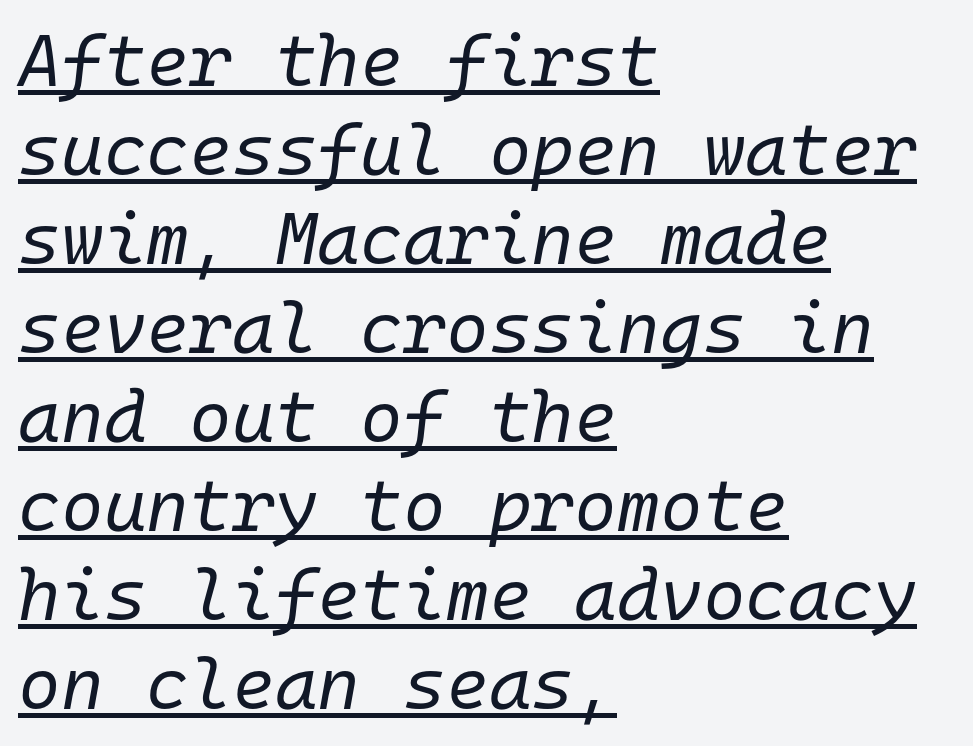
{"italic": "yes", "lean": "right", "slant_degrees": 10, "bold": "no", "weight": "regular", "width": "normal", "stroke_contrast": "low", "x_height": "medium", "monospaced": "yes", "underline": "yes", "align": "left", "line_spacing_ratio": 1.22, "letter_spacing": "normal", "letter_spacing_em": 0.0, "glyph_px": 73}
